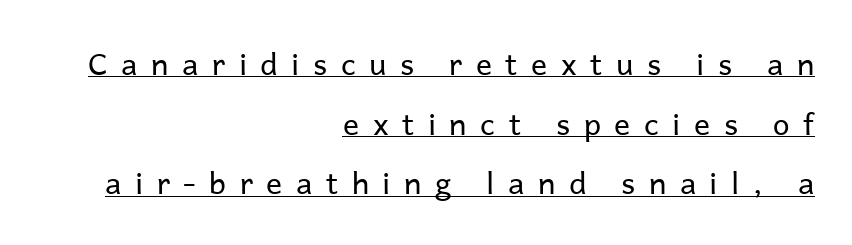
{"serif": "no", "italic": "no", "bold": "no", "weight": "regular", "width": "normal", "stroke_contrast": "low", "x_height": "medium", "monospaced": "no", "underline": "yes", "align": "right", "line_spacing": "loose", "line_spacing_ratio": 1.99, "letter_spacing": "wide", "letter_spacing_em": 0.45, "glyph_px": 30}
